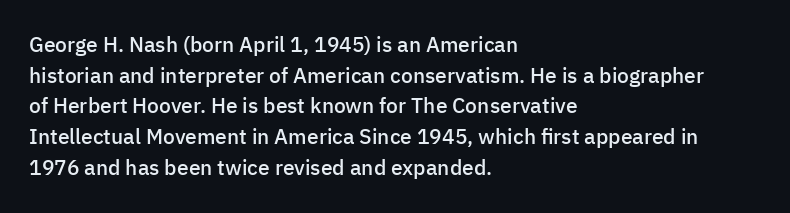
{"italic": "no", "bold": "semi", "underline": "no", "align": "left", "line_spacing": "normal", "line_spacing_ratio": 1.46, "letter_spacing": "normal", "letter_spacing_em": 0.0, "glyph_px": 21}
